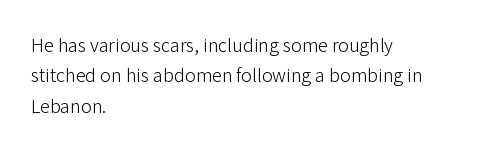
Q: Is the text bold? A: No.
Q: Is the text italic (slanted)? A: No, it is upright.
Q: Is the text underlined? A: No.
Q: How is the paragraph aligned? A: Left-aligned.
Q: Is the spacing between letters normal or unusually wide? A: Normal.
Q: Is the spacing between lines tight, normal or loose? A: Normal.
